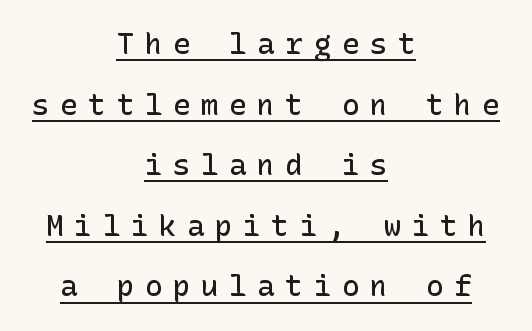
The image shows 29 px semibold sans-serif type, upright; set centered, loose line spacing (2.09x), unusually wide letter spacing (+0.37 em), underlined; low stroke contrast and a medium x-height.
